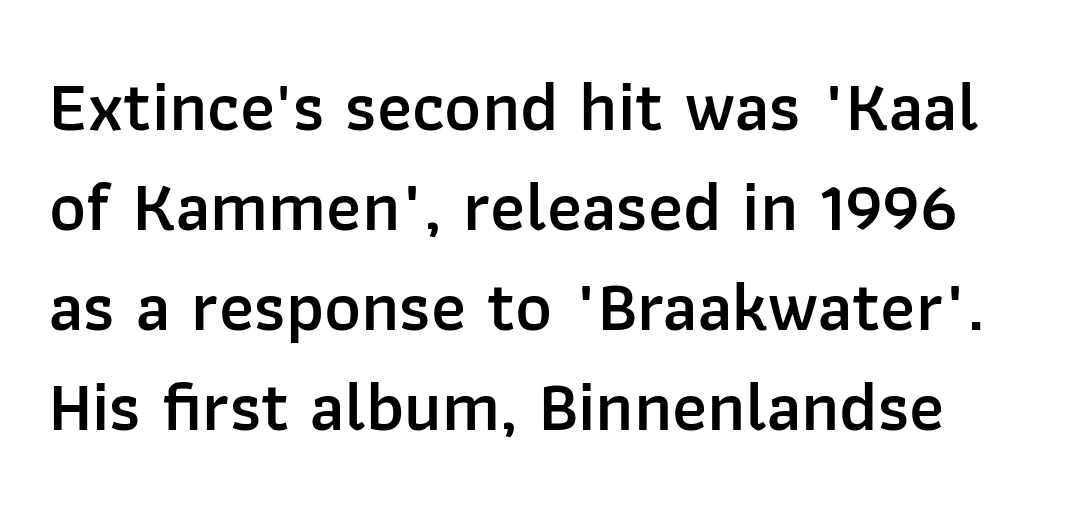
{"serif": "no", "italic": "no", "bold": "semi", "weight": "semibold", "width": "normal", "stroke_contrast": "low", "x_height": "medium", "monospaced": "no", "underline": "no", "line_spacing": "normal", "line_spacing_ratio": 1.43, "letter_spacing": "normal", "letter_spacing_em": 0.0, "glyph_px": 70}
